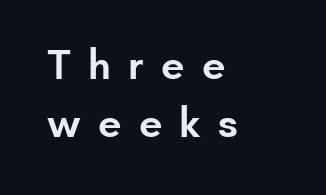
Q: Is the text bold? A: Semi-bold.
Q: Is the text italic (slanted)? A: No, it is upright.
Q: Is the typeface a serif or a sans-serif typeface? A: Sans-serif.
Q: Is the text underlined? A: No.
Q: How is the paragraph aligned? A: Left-aligned.
Q: Is the spacing between letters normal or unusually wide? A: Unusually wide.
Q: Is the spacing between lines tight, normal or loose? A: Normal.
Q: Width (condensed, normal, or wide)? A: Normal.
Q: Stroke contrast? A: Low.
Q: x-height? A: Small.
Q: Monospaced? A: No.
